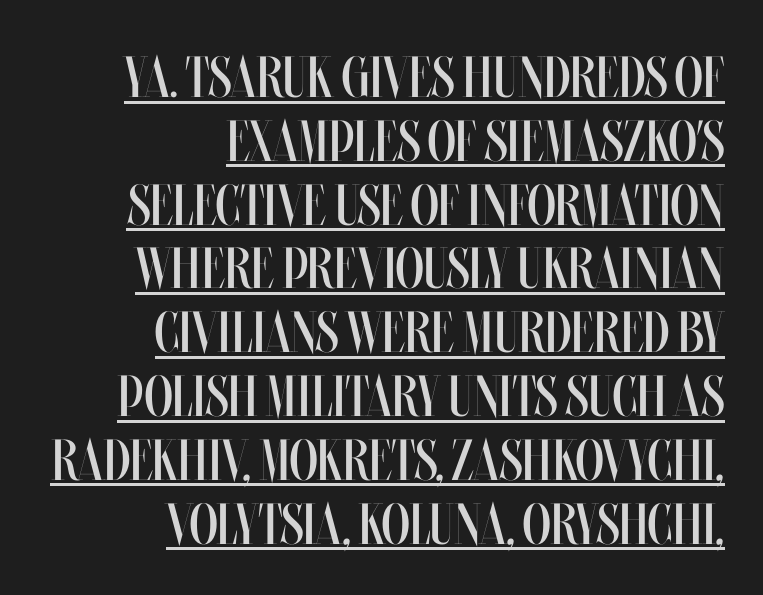
{"italic": "no", "bold": "no", "weight": "regular", "width": "condensed", "stroke_contrast": "medium", "x_height": "large", "monospaced": "no", "underline": "yes", "align": "right", "line_spacing": "tight", "line_spacing_ratio": 1.1, "letter_spacing": "normal", "letter_spacing_em": 0.0, "glyph_px": 58}
